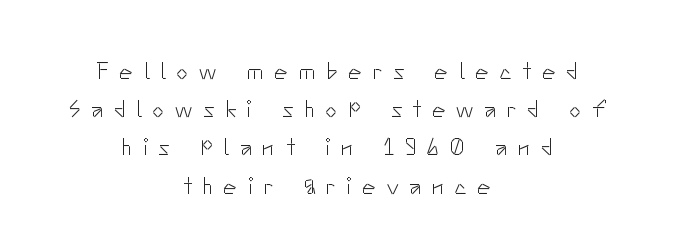
The image shows 23 px text type, upright; set centered, normal line spacing (1.66x), unusually wide letter spacing (+0.47 em), not underlined.
